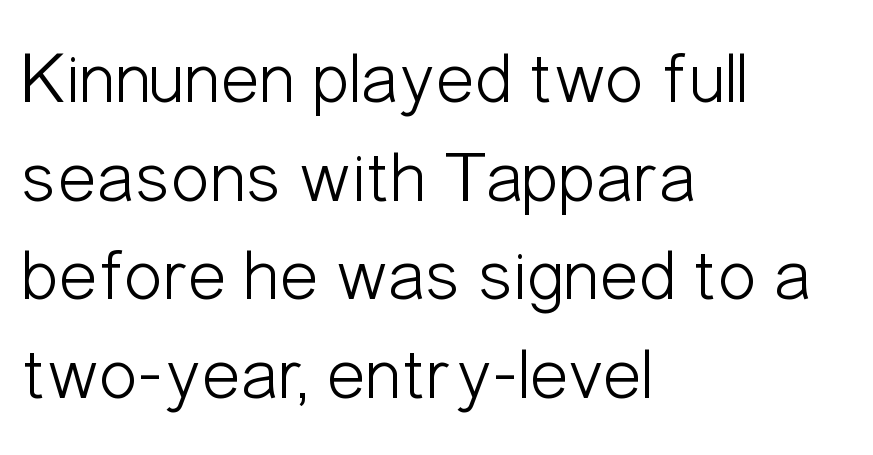
Q: Is the text bold? A: No.
Q: Is the text italic (slanted)? A: No, it is upright.
Q: Is the typeface a serif or a sans-serif typeface? A: Sans-serif.
Q: Is the text underlined? A: No.
Q: How is the paragraph aligned? A: Left-aligned.
Q: Is the spacing between letters normal or unusually wide? A: Normal.
Q: Is the spacing between lines tight, normal or loose? A: Normal.
Q: Width (condensed, normal, or wide)? A: Condensed.
Q: Stroke contrast? A: Low.
Q: x-height? A: Medium.
Q: Monospaced? A: No.
